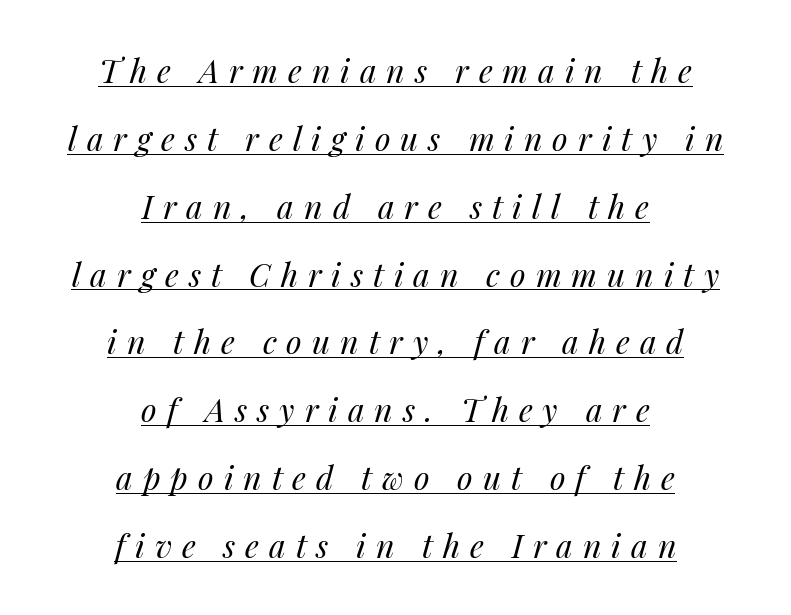
{"italic": "yes", "lean": "right", "slant_degrees": 14, "bold": "no", "weight": "regular", "width": "normal", "stroke_contrast": "medium", "x_height": "medium", "monospaced": "no", "underline": "yes", "align": "center", "line_spacing": "loose", "line_spacing_ratio": 2.12, "letter_spacing": "wide", "letter_spacing_em": 0.31, "glyph_px": 32}
